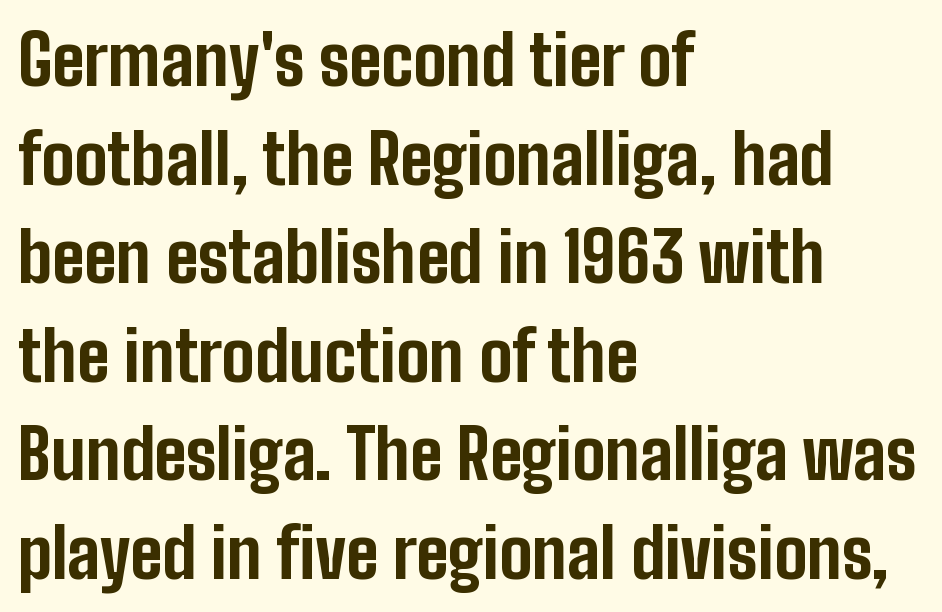
The ragged edge is on the right, which tells us the setting is flush left. Observe the ordinary spacing: letters are neighbours, not strangers. The glyphs in this specimen are sans serif. Unlike italic type, these characters show no tilt at all. Interline gaps are of average width in this sample. Underline: absent.
